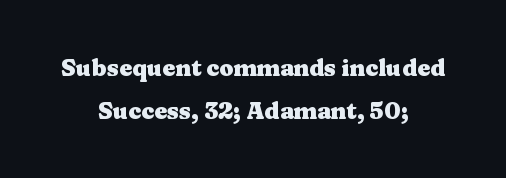
Q: Is the text bold? A: Yes.
Q: Is the text italic (slanted)? A: No, it is upright.
Q: Is the text underlined? A: No.
Q: How is the paragraph aligned? A: Centered.
Q: Is the spacing between letters normal or unusually wide? A: Normal.
